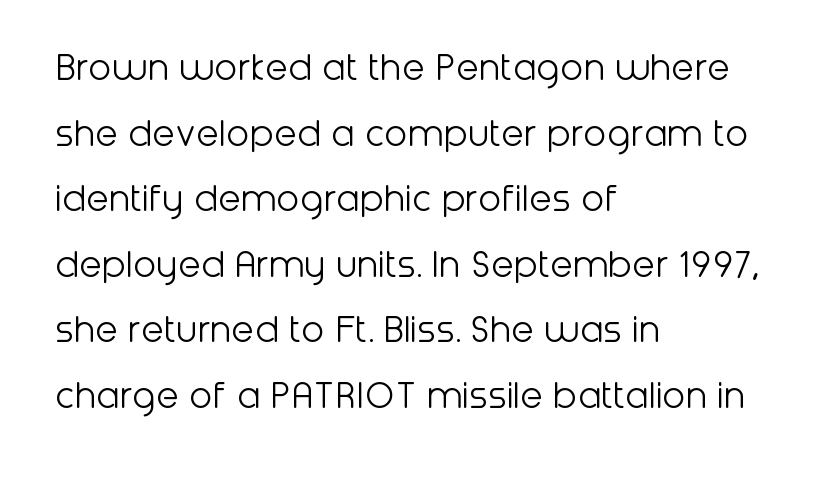
Short note: letters normally spaced. Is there any slant? The stems are plumb. Which margin do the lines hug? The left one — the right edge is uneven. The font is comparable to plain body text, perhaps lighter.
